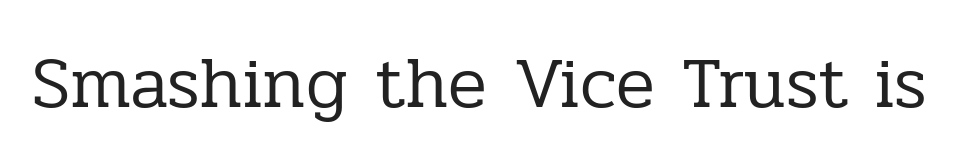
Q: Is the text bold? A: No.
Q: Is the text italic (slanted)? A: No, it is upright.
Q: Is the typeface a serif or a sans-serif typeface? A: Serif.
Q: Is the text underlined? A: No.
Q: Is the spacing between letters normal or unusually wide? A: Normal.
Q: Width (condensed, normal, or wide)? A: Normal.
Q: Stroke contrast? A: Low.
Q: x-height? A: Medium.
Q: Monospaced? A: No.
